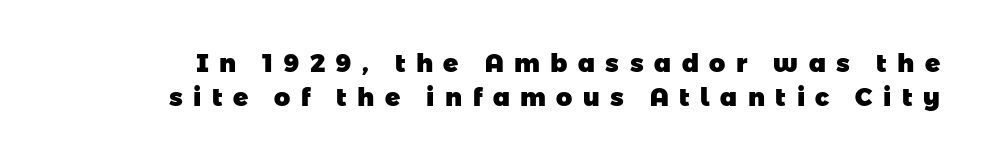
{"bold": "yes", "underline": "no", "line_spacing": "normal", "line_spacing_ratio": 1.38, "letter_spacing": "wide", "letter_spacing_em": 0.42, "glyph_px": 25}
